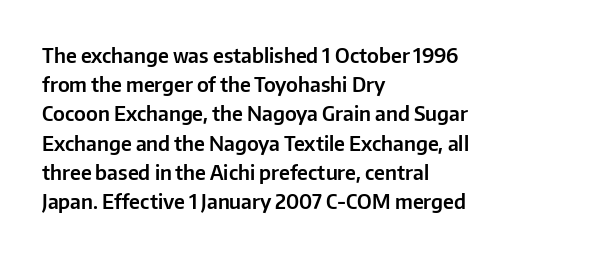
Q: Is the text italic (slanted)? A: No, it is upright.
Q: Is the text underlined? A: No.
Q: How is the paragraph aligned? A: Left-aligned.
Q: Is the spacing between letters normal or unusually wide? A: Normal.
Q: Is the spacing between lines tight, normal or loose? A: Normal.
